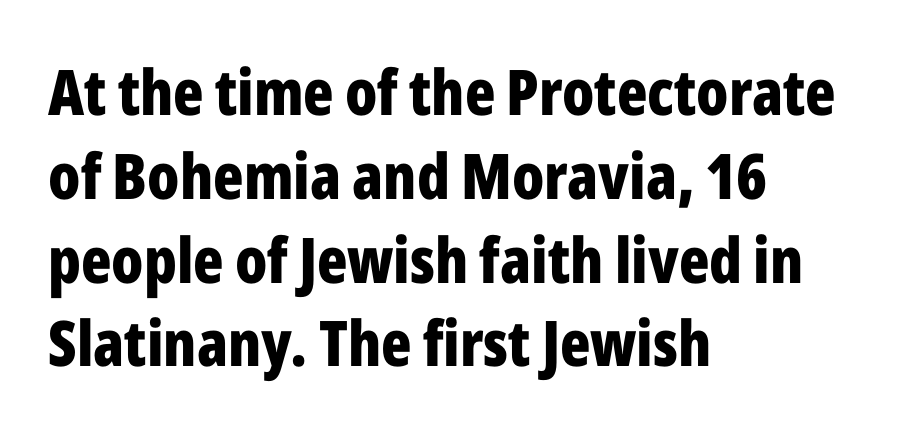
{"serif": "no", "italic": "no", "bold": "yes", "weight": "bold", "width": "condensed", "stroke_contrast": "low", "x_height": "medium", "monospaced": "no", "underline": "no", "align": "left", "line_spacing": "normal", "line_spacing_ratio": 1.33, "letter_spacing": "normal", "letter_spacing_em": 0.0, "glyph_px": 63}
